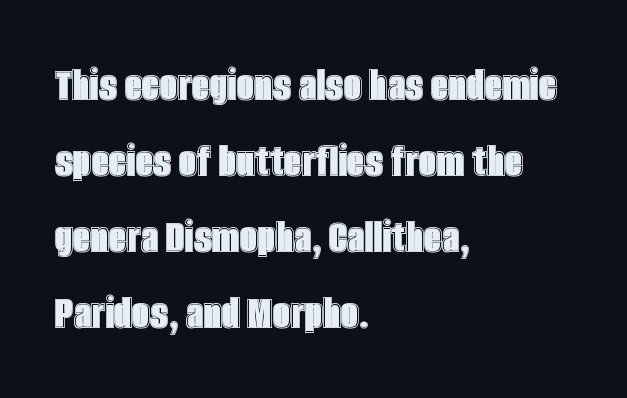
{"italic": "no", "width": "condensed", "x_height": "large", "monospaced": "no", "underline": "no", "align": "left", "line_spacing": "normal", "line_spacing_ratio": 1.52, "letter_spacing": "normal", "letter_spacing_em": 0.0, "glyph_px": 50}
